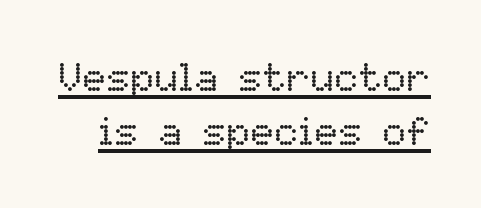
The image shows 40 px regular-weight type, upright; set normal line spacing (1.34x), normal letter spacing, underlined; low stroke contrast and a medium x-height.
